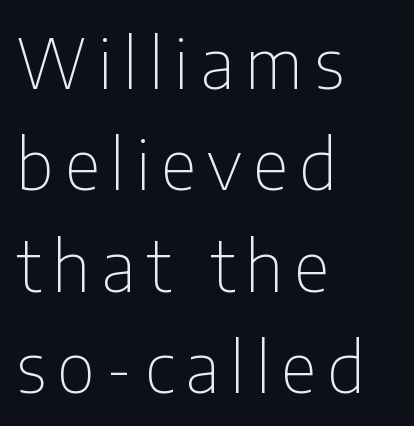
The image shows 70 px thin, condensed sans-serif type, upright; set left-aligned, normal line spacing (1.45x), not underlined; low stroke contrast and a medium x-height.
